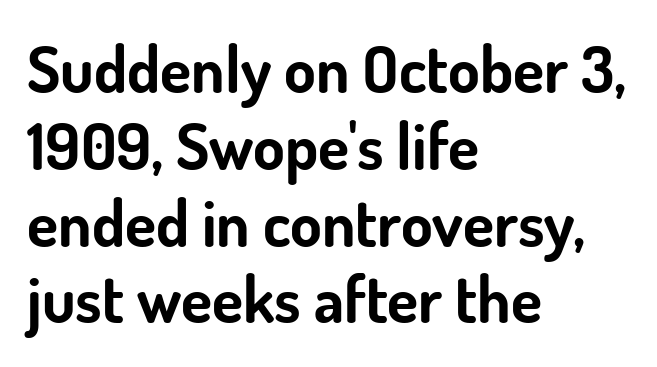
The image shows 64 px bold sans-serif type, upright; set left-aligned, line spacing 1.2x, normal letter spacing, not underlined; low stroke contrast and a small x-height.
